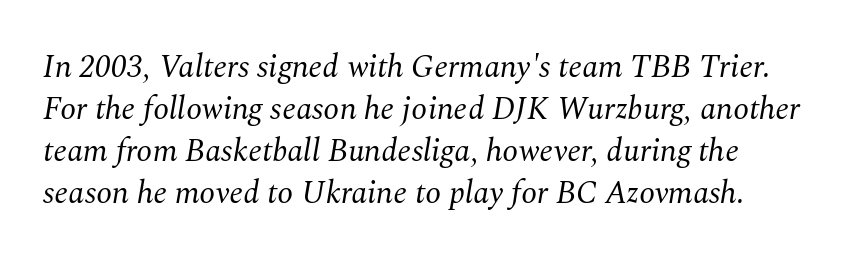
The passage shown is typed in a proportional face where columns would drift. Tall strokes in this sample are angled rather than plumb. The gap between lines stays unmarked. Each letter's strokes conclude with small projecting serifs. Vertical stems look standard width or narrower in stroke.
